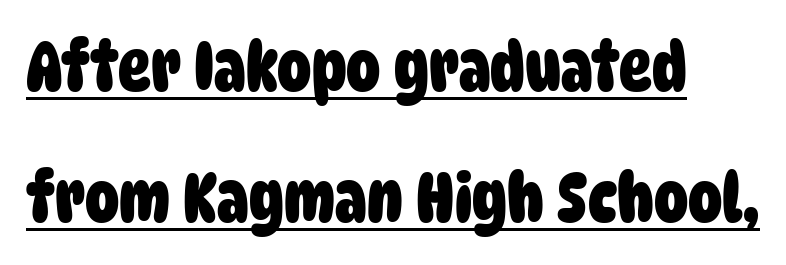
Character widths vary here, with narrow letters taking less room than wide ones. How are the letters spaced? Ordinarily, with no added tracking. Is this a sans? Yes — the strokes have no serifs. Underline: present.
